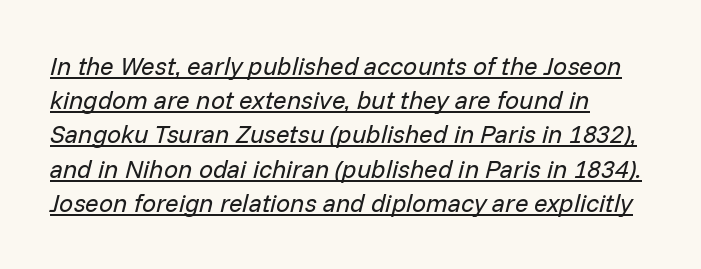
{"italic": "yes", "lean": "right", "slant_degrees": 14, "bold": "no", "underline": "yes", "align": "left", "line_spacing": "normal", "line_spacing_ratio": 1.37, "letter_spacing": "normal", "letter_spacing_em": 0.0, "glyph_px": 25}
